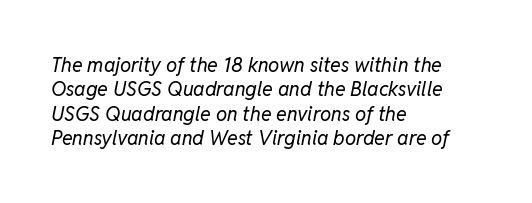
The image shows 20 px text type, italic (leaning right); set left-aligned, line spacing 1.22x, normal letter spacing, not underlined.
